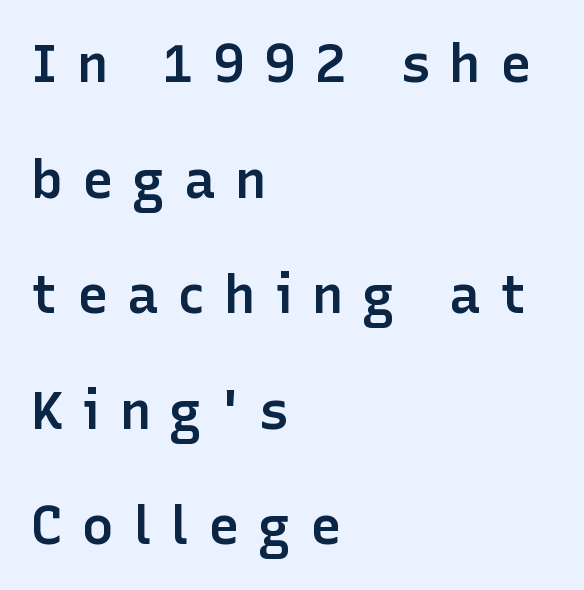
The image shows 53 px semibold sans-serif type, upright; set left-aligned, loose line spacing (2.18x), unusually wide letter spacing (+0.36 em), not underlined; low stroke contrast and a medium x-height.
